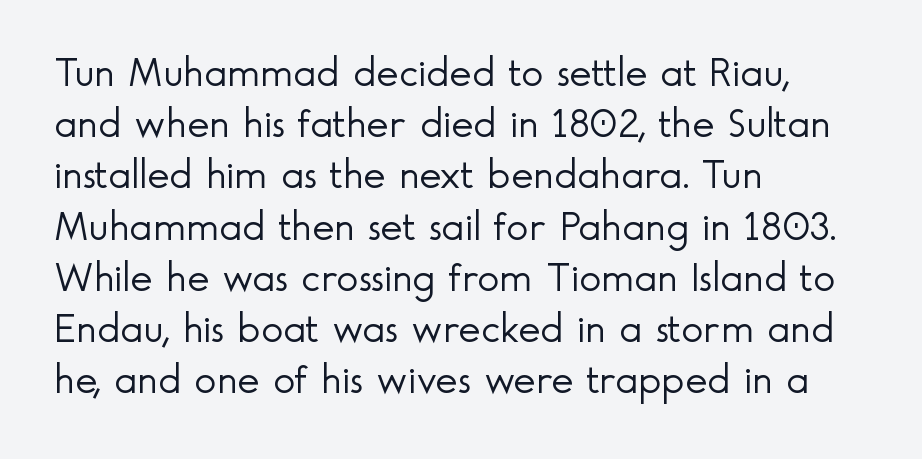
The image shows 42 px light sans-serif type, upright; set left-aligned, line spacing 1.22x, normal letter spacing, not underlined; a small x-height.
